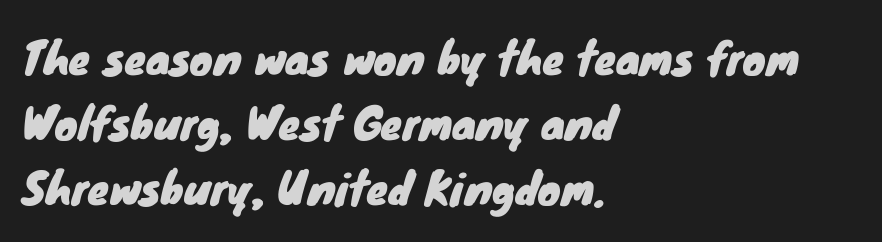
Horizontally, the lines are justified to the leading edge only. What stands out about the letter spacing? Nothing — it is the standard amount. Look at the bottom of the vertical strokes: they stop flat, with no serifs. Is this a fixed-width face? No — the glyphs have proportional, varying widths.
